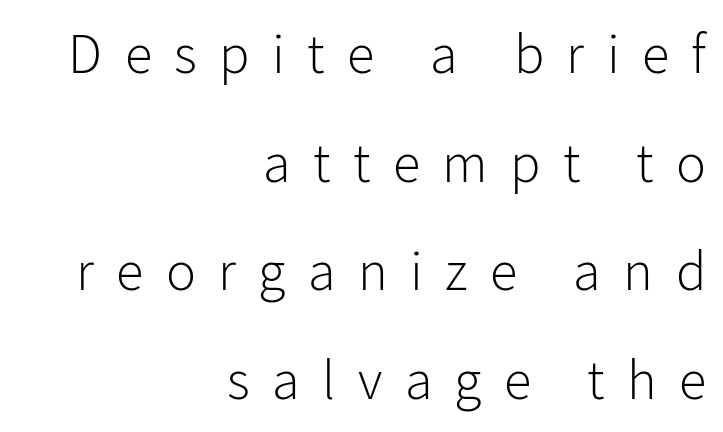
Is the stroke heavy? The answer is a plain regular-or-lighter. This sample uses an upright cut, with every glyph sitting square on the baseline. The lines are spread far apart with generous leading. Only glyphs here, with clear space below each row. The passage shown has open, widely tracked lettering throughout.
